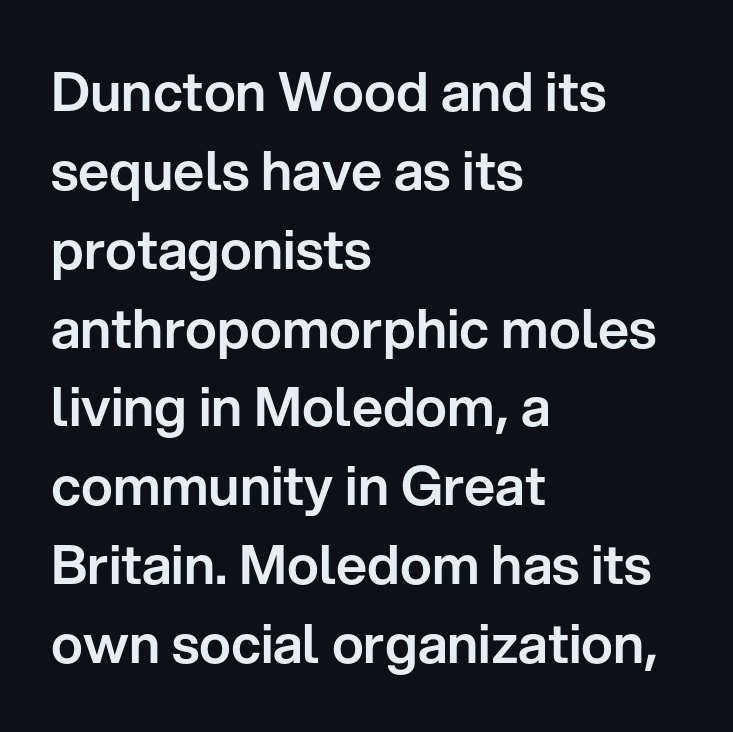
Q: Is the text italic (slanted)? A: No, it is upright.
Q: Is the typeface a serif or a sans-serif typeface? A: Sans-serif.
Q: Is the text underlined? A: No.
Q: How is the paragraph aligned? A: Left-aligned.
Q: Is the spacing between letters normal or unusually wide? A: Normal.
Q: Is the spacing between lines tight, normal or loose? A: Normal.
Q: Width (condensed, normal, or wide)? A: Normal.
Q: Stroke contrast? A: Low.
Q: x-height? A: Medium.
Q: Monospaced? A: No.
